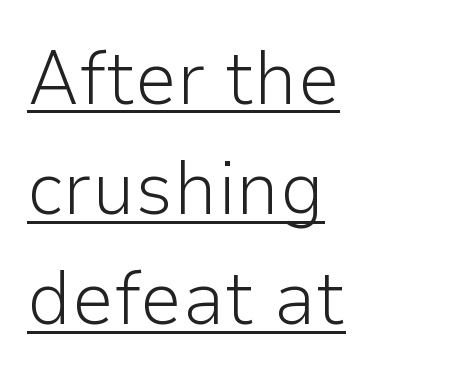
What decoration does the sample have? An underline. The letterforms sit shoulder to shoulder at normal distance. This is roman type, the default non-slanted kind. Here the designer chose a conventional face with non-uniform glyph widths.
